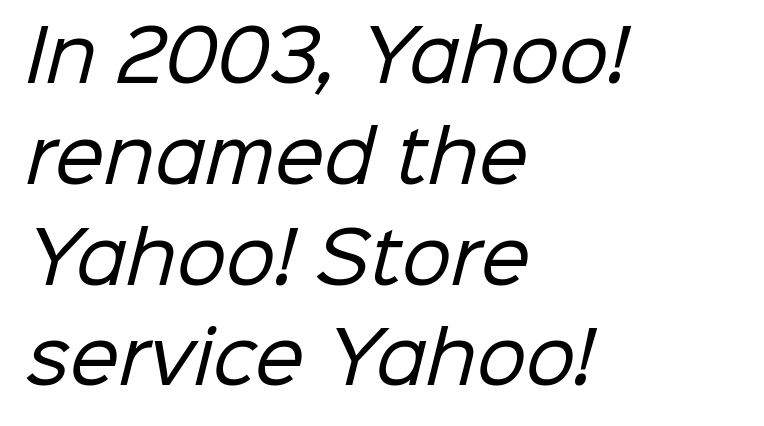
Characters follow at the spacing the type designer built in. Think of a printed novel: that variable character pitch is what you see here. Stroke mass is kept to a normal reading level or below. Observe the absence of serifs on each vertical stroke in this sample. Teacher's note: observe the even left margin — that is flush-left alignment. Is there much room between lines? A standard amount, neither cramped nor airy.
